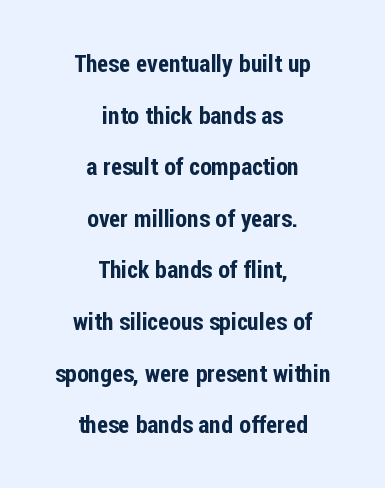
The image shows 24 px text type, upright; set centered, loose line spacing (2.15x), normal letter spacing, not underlined.
